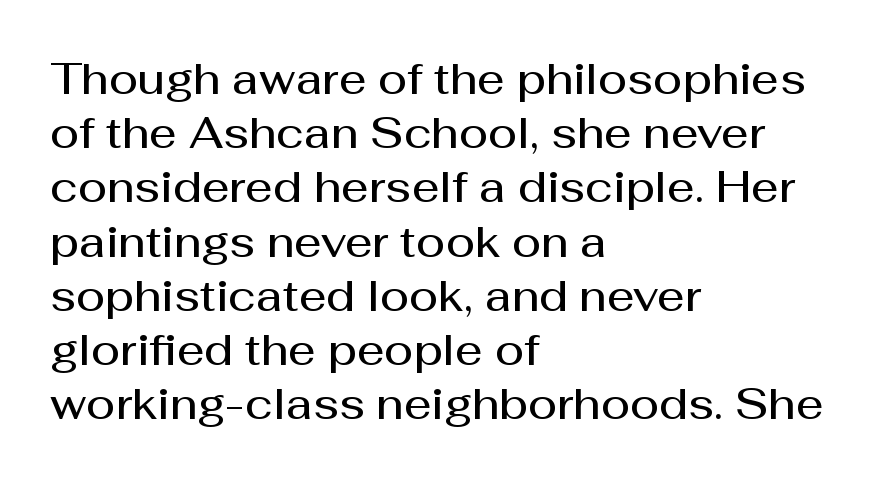
Q: Is the text bold? A: Semi-bold.
Q: Is the text italic (slanted)? A: No, it is upright.
Q: Is the typeface a serif or a sans-serif typeface? A: Sans-serif.
Q: Is the text underlined? A: No.
Q: How is the paragraph aligned? A: Left-aligned.
Q: Is the spacing between letters normal or unusually wide? A: Normal.
Q: Is the spacing between lines tight, normal or loose? A: Normal.
Q: Width (condensed, normal, or wide)? A: Normal.
Q: Stroke contrast? A: Medium.
Q: x-height? A: Medium.
Q: Monospaced? A: No.
